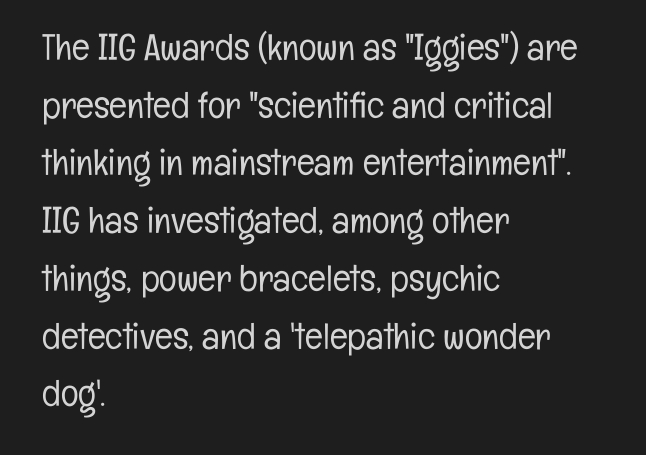
Look at the tracking — it's just the regular setting, nothing added. Regarding leading, the lines here are spaced in the standard way. In terms of posture, this sample is upright. A bare baseline throughout the passage. You could not count columns in this text — the font is proportionally spaced.
